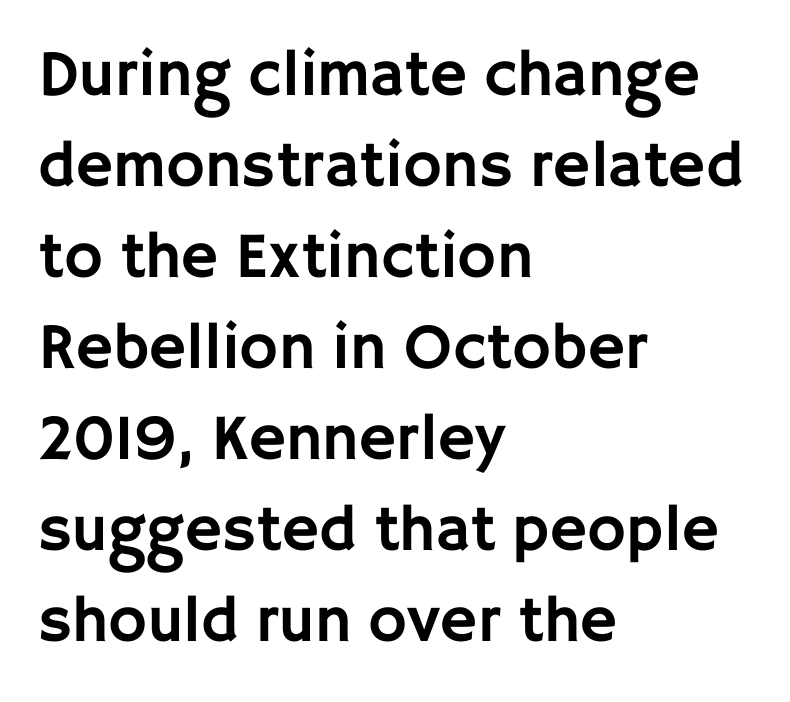
This is sans-serif lettering, the kind often seen on screens and signage. Think of a printed novel: that variable character pitch is what you see here. The typography opts for an upright posture over an oblique one. Rule under the text: the space is simply empty.
